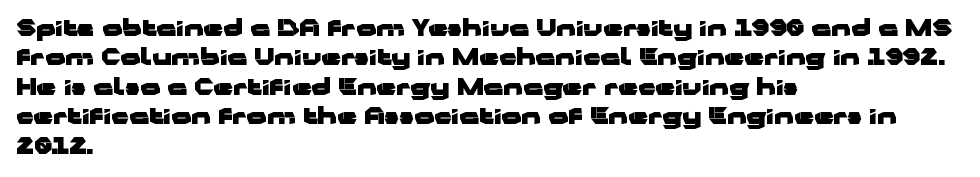
The vertical gap from one line to the next is medium. The rendering uses a bold face; every stroke is thick and dark. When letters stand straight like this, we call the style roman or upright. A typesetter would call this zero additional tracking.
